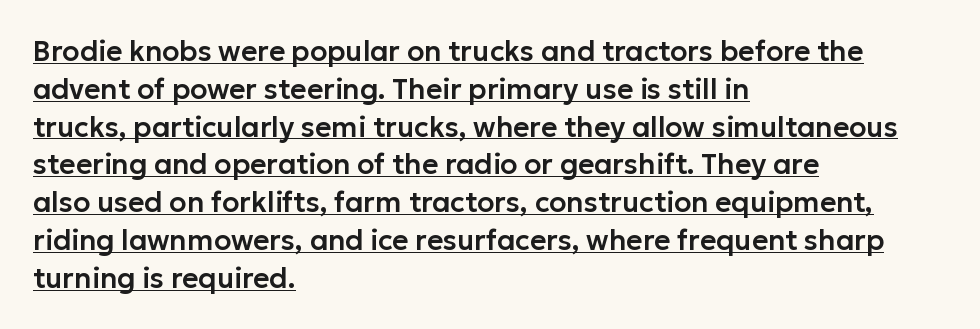
The image shows 28 px sans-serif type, upright; set left-aligned, normal line spacing (1.35x), normal letter spacing, underlined; low stroke contrast and a medium x-height.
